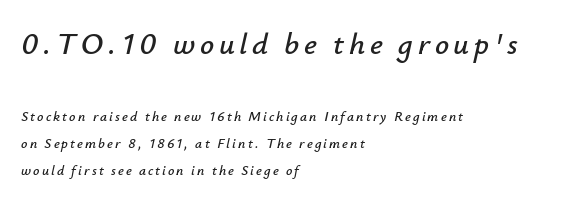
{"italic": "yes", "lean": "right", "slant_degrees": 12, "width": "normal", "stroke_contrast": "low", "x_height": "small", "monospaced": "no", "underline": "no", "align": "left", "line_spacing": "loose", "line_spacing_ratio": 1.94, "larger_block": "first", "size_ratio": 2.21, "glyph_px": 31}
